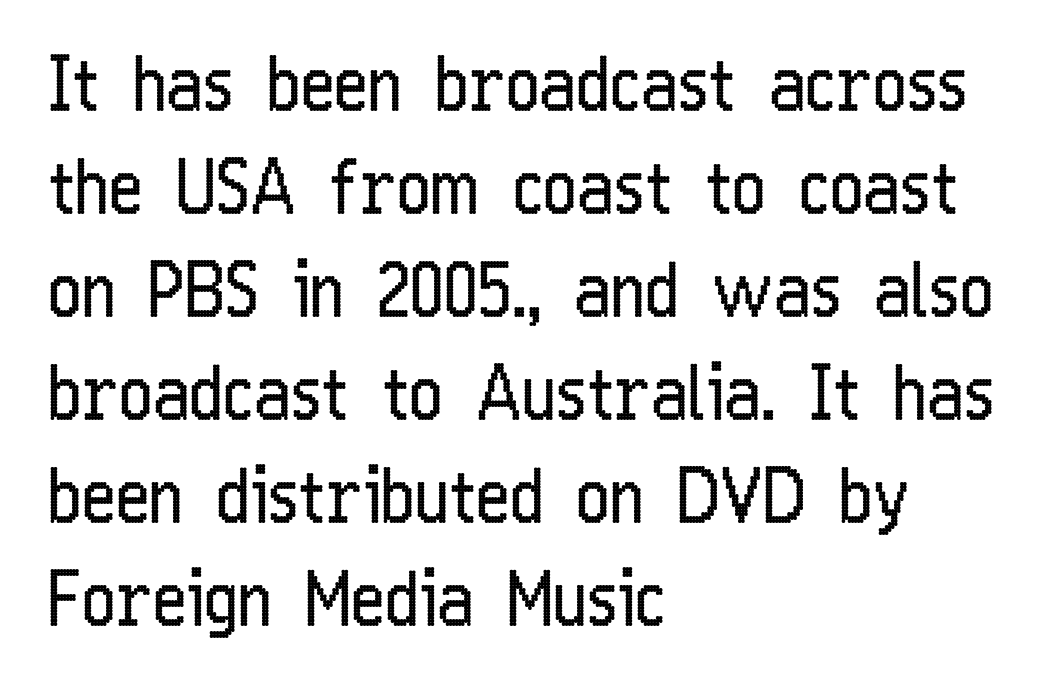
The image shows 73 px regular-weight, condensed sans-serif type, upright; set left-aligned, normal line spacing (1.41x), normal letter spacing, not underlined; low stroke contrast and a medium x-height.
